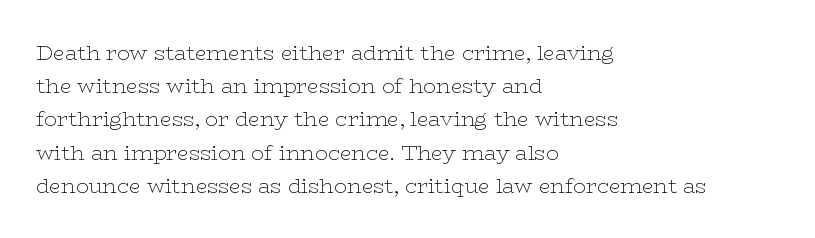
{"italic": "no", "bold": "no", "underline": "no", "align": "left", "line_spacing": "normal", "line_spacing_ratio": 1.58, "letter_spacing": "normal", "letter_spacing_em": 0.0, "glyph_px": 21}
